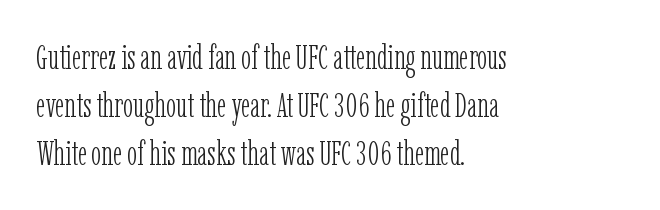
The image shows 34 px light, condensed serif type, upright; set left-aligned, normal line spacing (1.41x), normal letter spacing, not underlined; low stroke contrast and a medium x-height.
